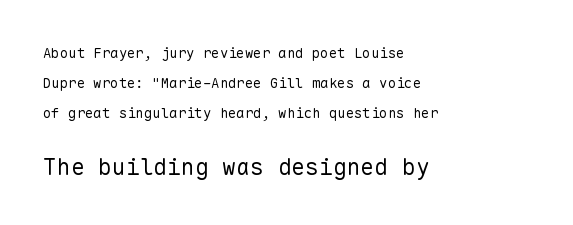
Q: Is the text bold? A: No.
Q: Is the text italic (slanted)? A: No, it is upright.
Q: Is the text underlined? A: No.
Q: How is the paragraph aligned? A: Left-aligned.
Q: Is the spacing between letters normal or unusually wide? A: Normal.
Q: Is the spacing between lines tight, normal or loose? A: Loose.
Q: Which block of text is set in a larger size, the first (top) or the second (bottom)? A: The second (bottom) one.
